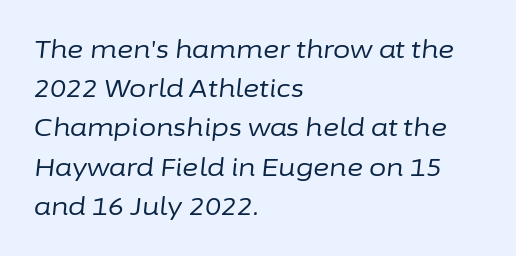
Q: Is the text bold? A: No.
Q: Is the text italic (slanted)? A: Yes, it leans right by about 6 degrees.
Q: Is the text underlined? A: No.
Q: How is the paragraph aligned? A: Left-aligned.
Q: Is the spacing between letters normal or unusually wide? A: Normal.
Q: Is the spacing between lines tight, normal or loose? A: Normal.
